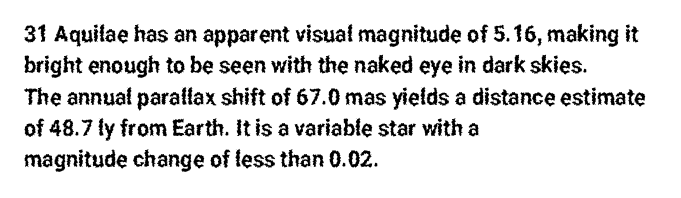
The image shows 23 px text type, upright; set left-aligned, normal line spacing (1.36x), normal letter spacing, not underlined.
